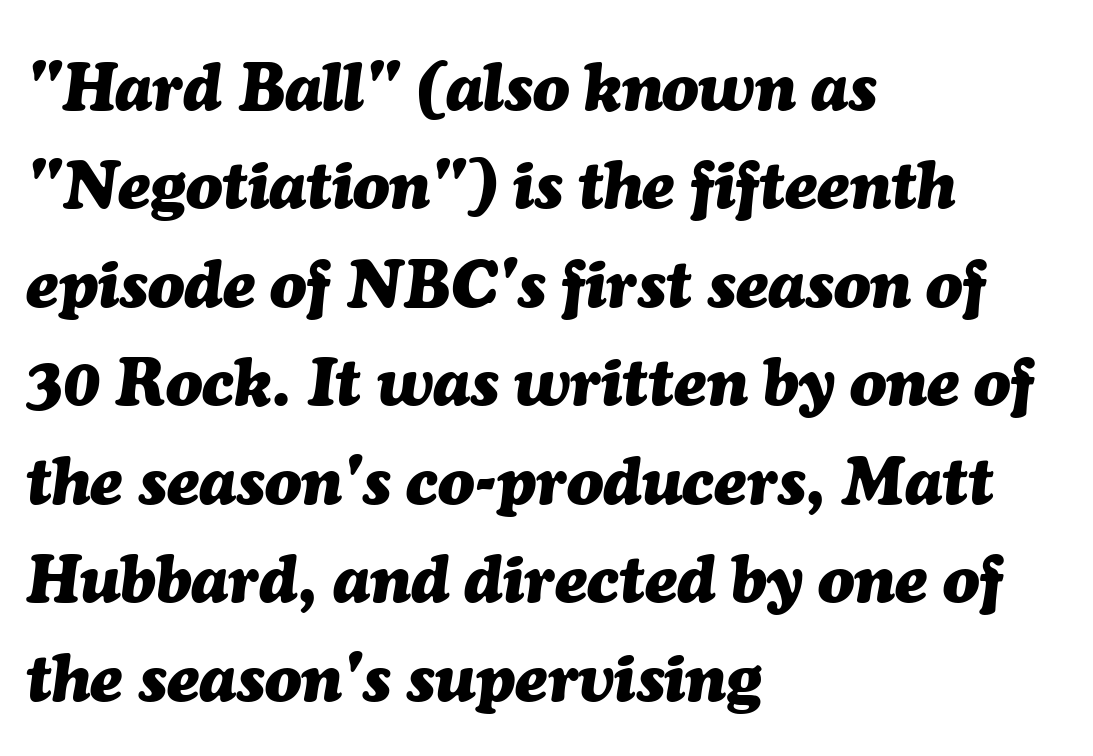
{"italic": "yes", "lean": "right", "slant_degrees": 7, "bold": "yes", "weight": "heavy", "width": "normal", "stroke_contrast": "medium", "x_height": "medium", "monospaced": "no", "underline": "no", "align": "left", "line_spacing": "normal", "line_spacing_ratio": 1.47, "letter_spacing": "normal", "letter_spacing_em": 0.0, "glyph_px": 67}
